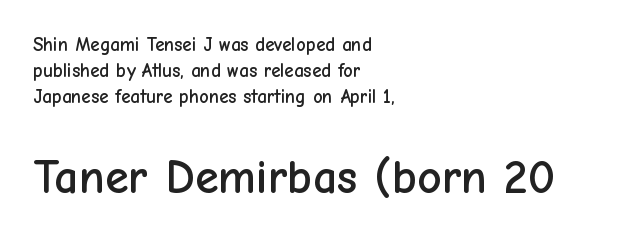
The image shows 48 px sans-serif type, upright; set left-aligned, normal line spacing (1.37x), normal letter spacing, not underlined; the second (bottom) block is 2.53x larger; low stroke contrast and a medium x-height.
